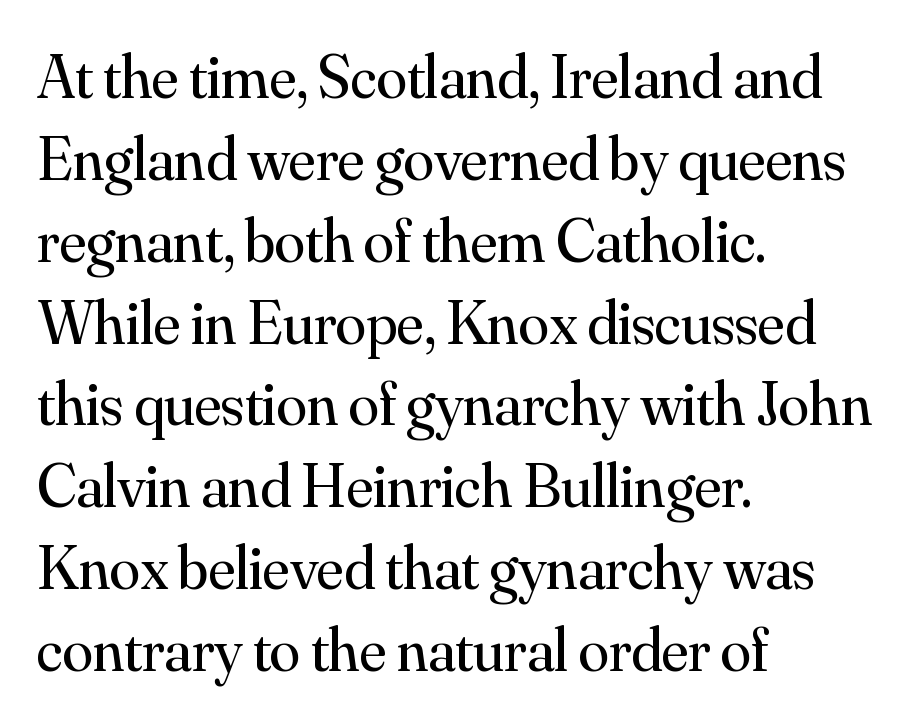
Q: Is the text bold? A: No.
Q: Is the text italic (slanted)? A: No, it is upright.
Q: Is the typeface a serif or a sans-serif typeface? A: Serif.
Q: Is the text underlined? A: No.
Q: How is the paragraph aligned? A: Left-aligned.
Q: Is the spacing between letters normal or unusually wide? A: Normal.
Q: Is the spacing between lines tight, normal or loose? A: Normal.
Q: Width (condensed, normal, or wide)? A: Normal.
Q: Stroke contrast? A: Medium.
Q: x-height? A: Small.
Q: Monospaced? A: No.
